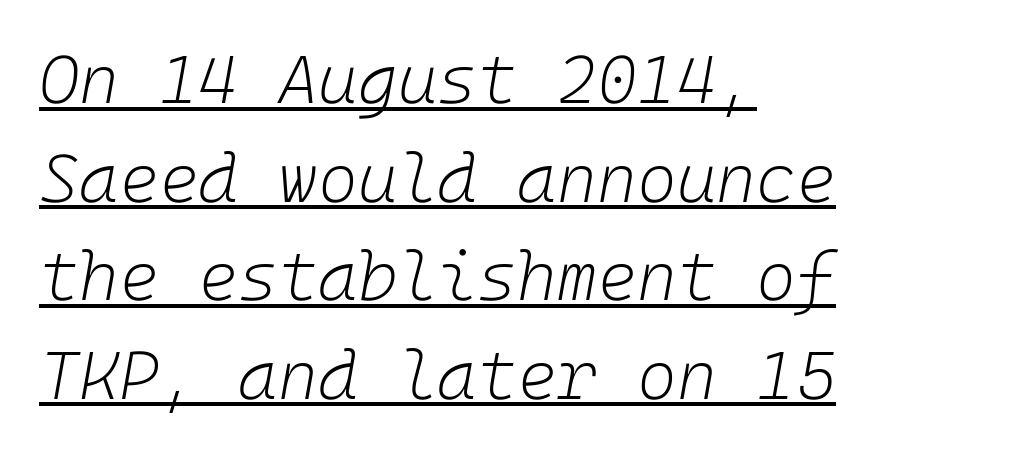
{"italic": "yes", "lean": "right", "slant_degrees": 10, "bold": "no", "weight": "light", "width": "normal", "stroke_contrast": "low", "x_height": "medium", "underline": "yes", "align": "left", "line_spacing": "normal", "line_spacing_ratio": 1.45, "letter_spacing": "normal", "letter_spacing_em": 0.0, "glyph_px": 68}
